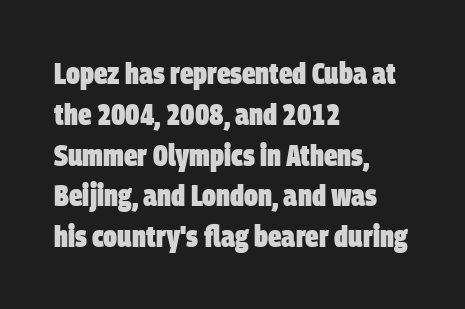
The glyphs have the mass of a bold cut. The lines in this sample share a left origin and differ only in where they stop. Descenders hang freely into open space. Note: no serifs on the glyphs. This sample has the flowing, uneven cadence of proportional lettering. The passage shown stacks its lines at a standard gap.
